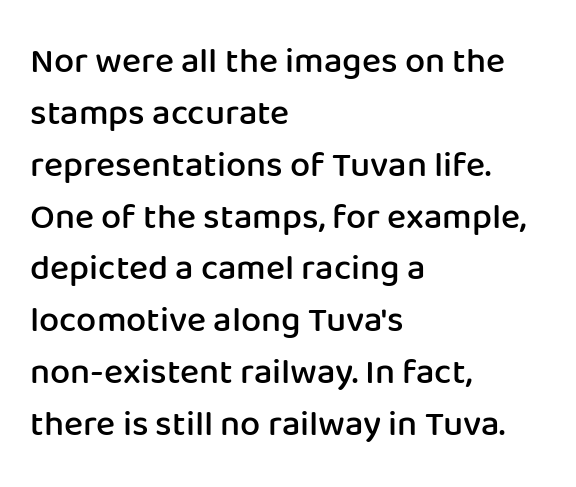
The image shows 36 px semibold sans-serif type, upright; set left-aligned, normal line spacing (1.44x), normal letter spacing, not underlined; low stroke contrast and a medium x-height.
